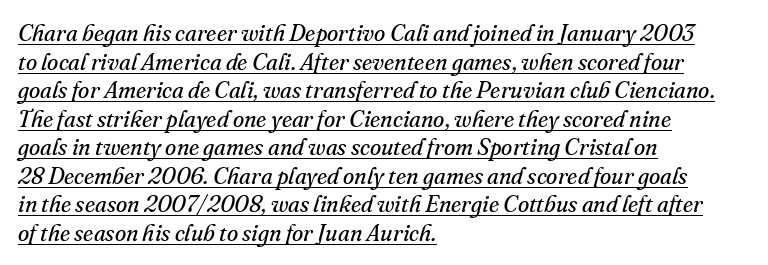
The image shows 23 px text type, italic (leaning right); set left-aligned, line spacing 1.24x, normal letter spacing, underlined.
